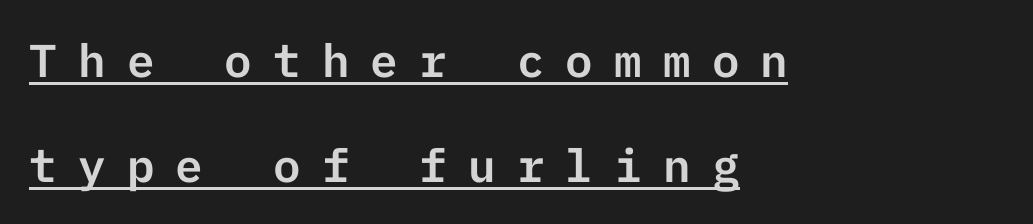
If you drew a ruler down the left edge, every line would touch it. You can tell it's not italic because the verticals are truly vertical. Beneath each row of characters lies a ruled line. Stroke terminals: plain, sans-serif. The line-height multiplier appears high, well above default. Substantial extra tracking has been applied to these lines.
